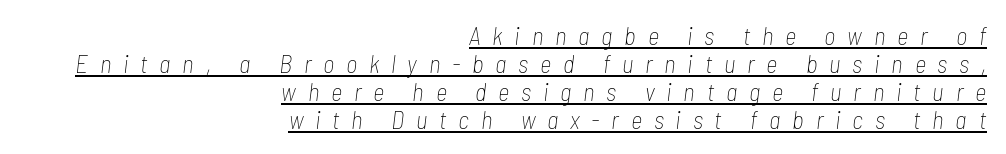
The image shows 25 px text type, italic (leaning right); set right-aligned, tight line spacing (1.12x), unusually wide letter spacing (+0.47 em), underlined.
